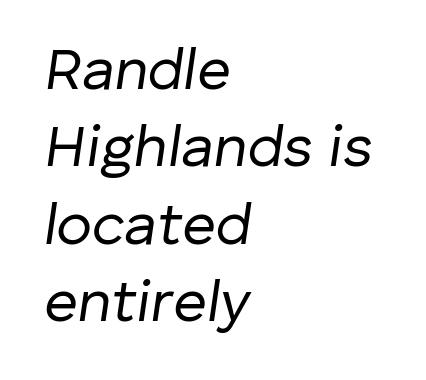
Check under the words: just untouched page. A typesetter would mark this as italic. The letters sit at their default tracking, neither squeezed nor spread. Proportional: the letters do not fall into vertical columns.
